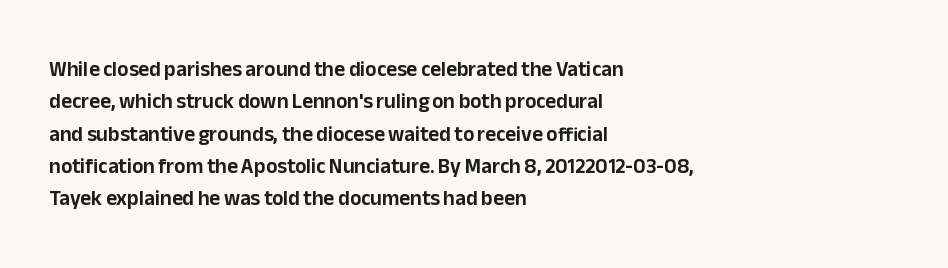
The image shows 21 px text type, upright; set left-aligned, normal line spacing (1.54x), normal letter spacing, not underlined.
